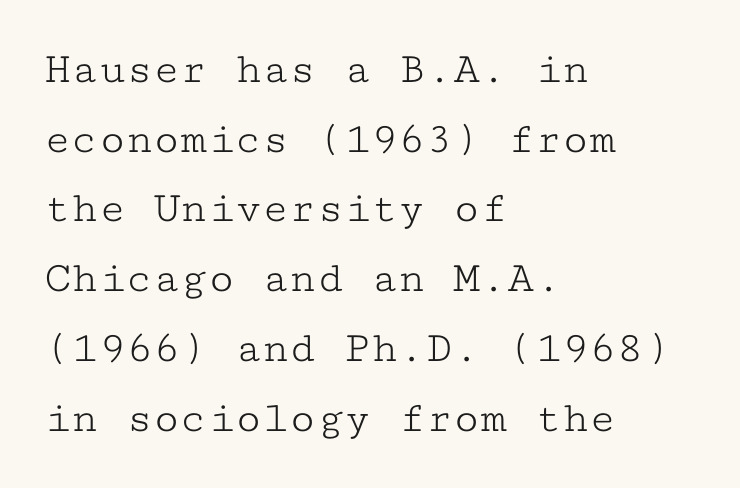
Italic: no, the glyphs are upright roman. These lines keep a tight, regular rhythm from letter to letter. The letters march in equal steps, a hallmark of fixed-pitch type. Horizontally, the lines are justified to the leading edge only.
